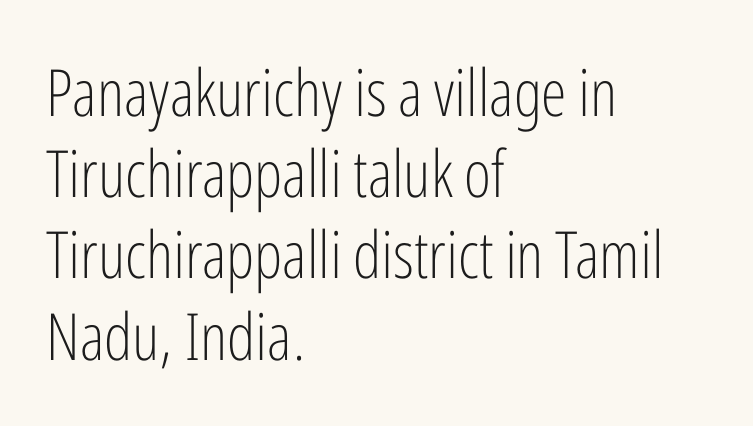
{"serif": "no", "italic": "no", "bold": "no", "weight": "light", "width": "condensed", "stroke_contrast": "low", "x_height": "medium", "monospaced": "no", "underline": "no", "align": "left", "line_spacing": "normal", "line_spacing_ratio": 1.25, "letter_spacing": "normal", "letter_spacing_em": 0.0, "glyph_px": 65}
